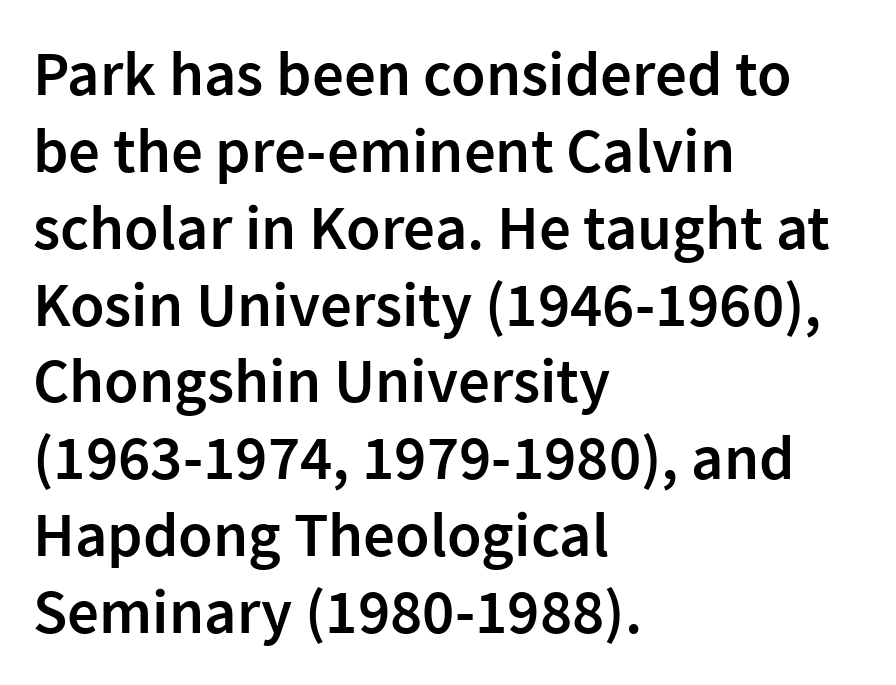
The image shows 63 px semibold sans-serif type, upright; set left-aligned, line spacing 1.22x, normal letter spacing, not underlined; low stroke contrast and a medium x-height.
